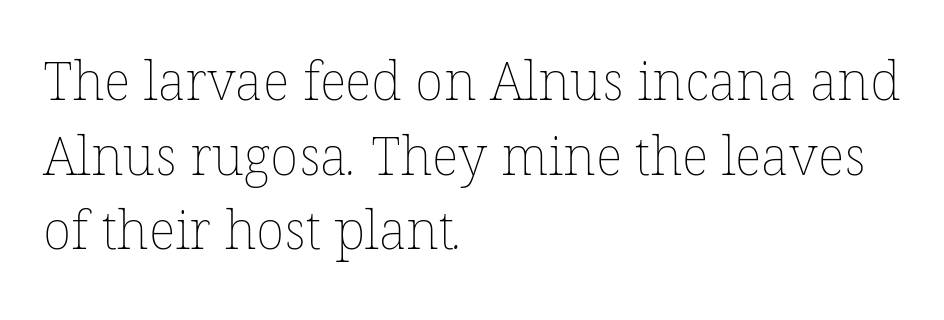
{"bold": "no", "weight": "thin", "width": "normal", "stroke_contrast": "low", "x_height": "medium", "monospaced": "no", "underline": "no", "align": "left", "line_spacing": "normal", "line_spacing_ratio": 1.41, "letter_spacing": "normal", "letter_spacing_em": 0.0, "glyph_px": 53}
